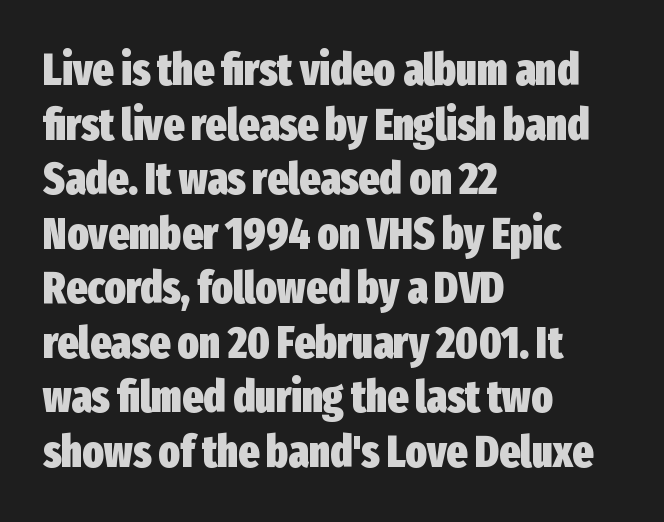
{"serif": "no", "italic": "no", "bold": "yes", "weight": "heavy", "width": "condensed", "stroke_contrast": "low", "x_height": "medium", "monospaced": "no", "underline": "no", "align": "left", "line_spacing_ratio": 1.24, "letter_spacing": "normal", "letter_spacing_em": 0.0, "glyph_px": 44}
